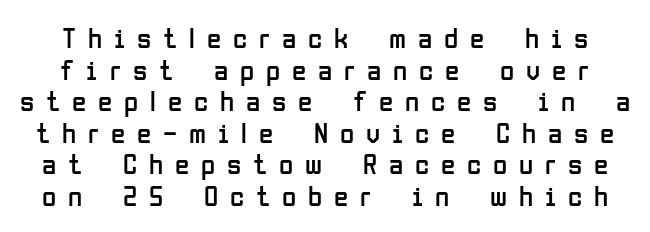
Q: Is the text bold? A: No.
Q: Is the text italic (slanted)? A: No, it is upright.
Q: Is the typeface a serif or a sans-serif typeface? A: Sans-serif.
Q: Is the text underlined? A: No.
Q: Is the spacing between letters normal or unusually wide? A: Unusually wide.
Q: Is the spacing between lines tight, normal or loose? A: Tight.
Q: Width (condensed, normal, or wide)? A: Condensed.
Q: Stroke contrast? A: Low.
Q: x-height? A: Medium.
Q: Monospaced? A: No.
